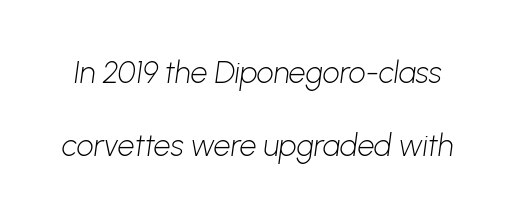
The image shows 30 px light sans-serif type; set loose line spacing (2.45x), normal letter spacing, not underlined; low stroke contrast and a medium x-height.
